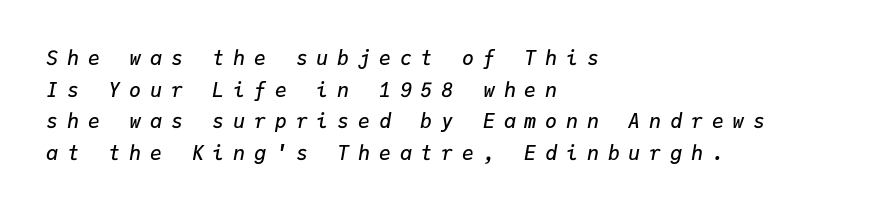
{"italic": "yes", "lean": "right", "slant_degrees": 9, "bold": "semi", "underline": "no", "align": "left", "line_spacing": "normal", "line_spacing_ratio": 1.58, "letter_spacing": "wide", "letter_spacing_em": 0.44, "glyph_px": 20}
